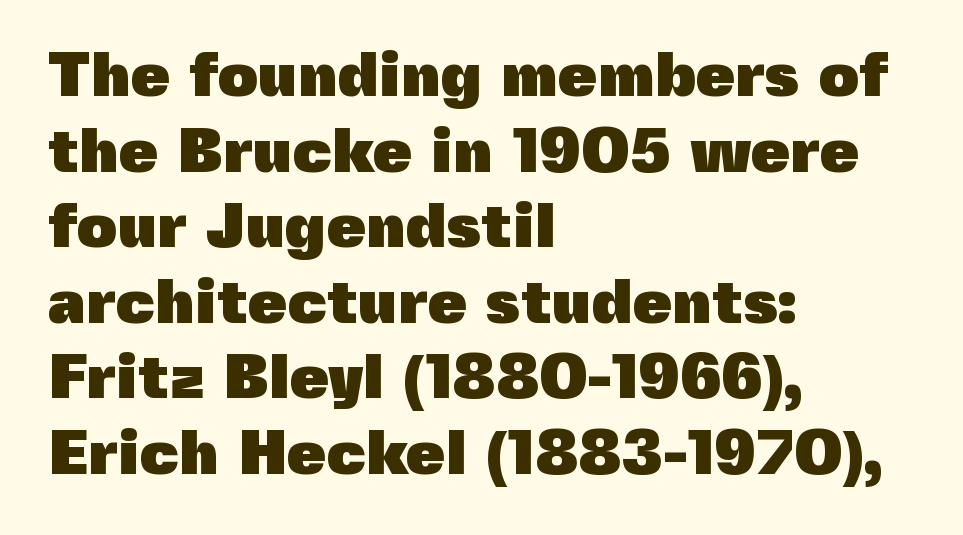
Q: Is the text bold? A: Yes.
Q: Is the text italic (slanted)? A: No, it is upright.
Q: Is the typeface a serif or a sans-serif typeface? A: Sans-serif.
Q: Is the text underlined? A: No.
Q: How is the paragraph aligned? A: Left-aligned.
Q: Is the spacing between letters normal or unusually wide? A: Normal.
Q: Width (condensed, normal, or wide)? A: Normal.
Q: x-height? A: Medium.
Q: Monospaced? A: No.
